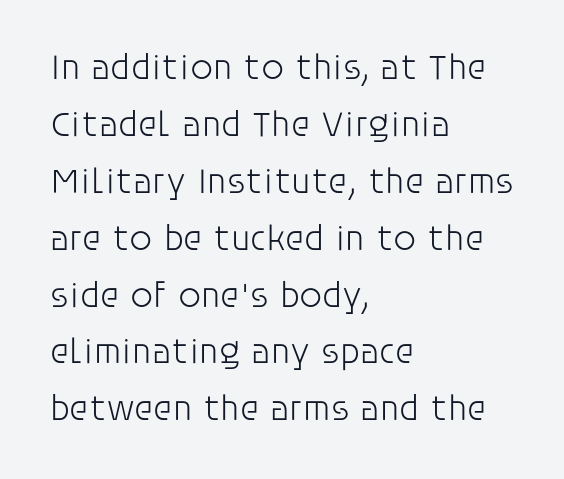
The image shows 36 px light sans-serif type, upright; set left-aligned, normal line spacing (1.58x), normal letter spacing, not underlined; low stroke contrast and a large x-height.
